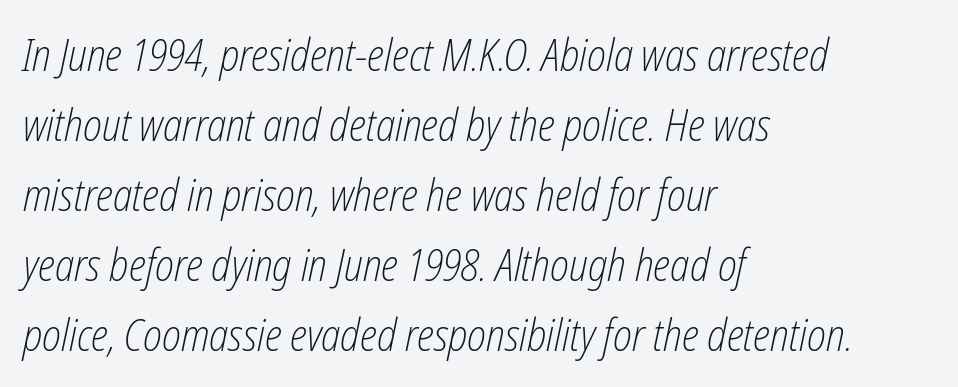
Q: Is the text bold? A: No.
Q: Is the text italic (slanted)? A: Yes, it leans right by about 12 degrees.
Q: Is the text underlined? A: No.
Q: How is the paragraph aligned? A: Left-aligned.
Q: Is the spacing between letters normal or unusually wide? A: Normal.
Q: Is the spacing between lines tight, normal or loose? A: Normal.
Q: Width (condensed, normal, or wide)? A: Condensed.
Q: Stroke contrast? A: Low.
Q: x-height? A: Medium.
Q: Monospaced? A: No.
